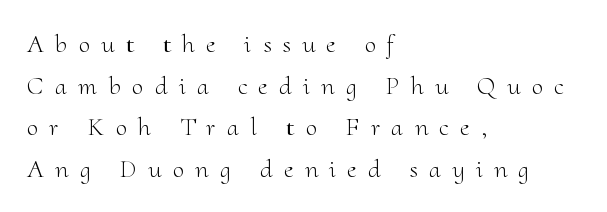
The image shows 26 px text type, upright; set left-aligned, normal line spacing (1.6x), unusually wide letter spacing (+0.44 em), not underlined.
